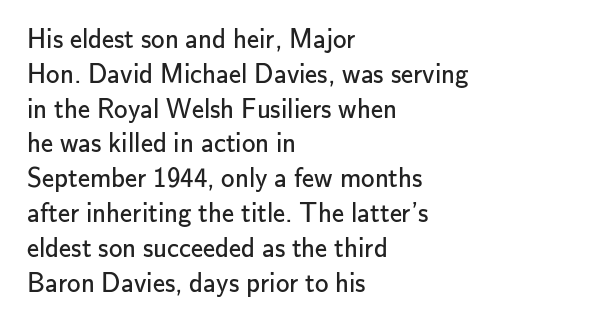
The image shows 27 px text type, upright; set left-aligned, normal line spacing (1.29x), normal letter spacing, not underlined.
